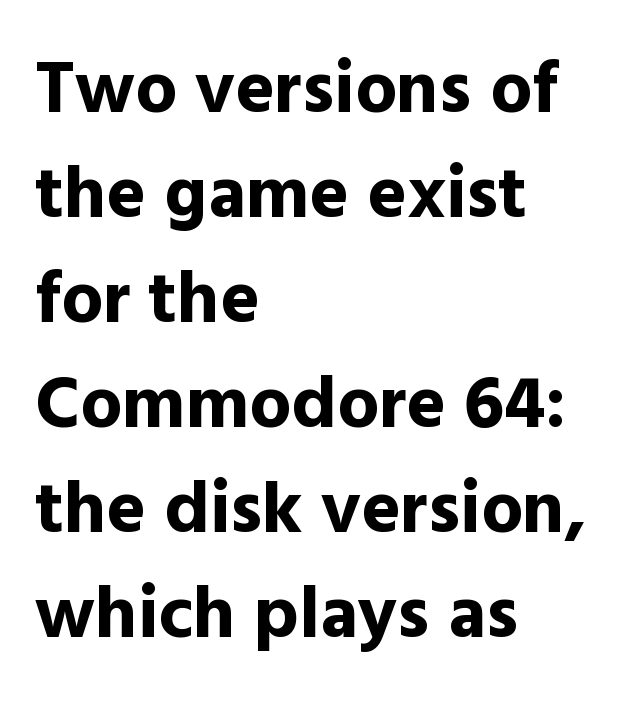
Spacing between characters is what you'd get straight out of the box. Every row of glyphs begins at an identical x-position on the left. Examine the stroke ends and you'll find no serifs. Glance below the letters and you will spot only blank space. This block has exactly the height ordinary leading produces. Heft: maximum for text — a bold.
